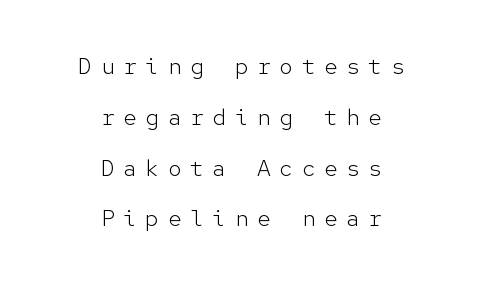
Q: Is the text bold? A: No.
Q: Is the text italic (slanted)? A: No, it is upright.
Q: Is the text underlined? A: No.
Q: How is the paragraph aligned? A: Centered.
Q: Is the spacing between letters normal or unusually wide? A: Unusually wide.
Q: Is the spacing between lines tight, normal or loose? A: Loose.
